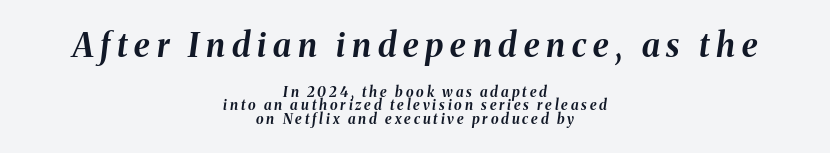
Proportional: the letters do not fall into vertical columns. Tightly led — the rows are bunched. Where is the straight margin? There isn't one; the lines are centered. Tracking value appears strongly positive — letters spread wide. Glance below the letters and you will spot only blank space.
